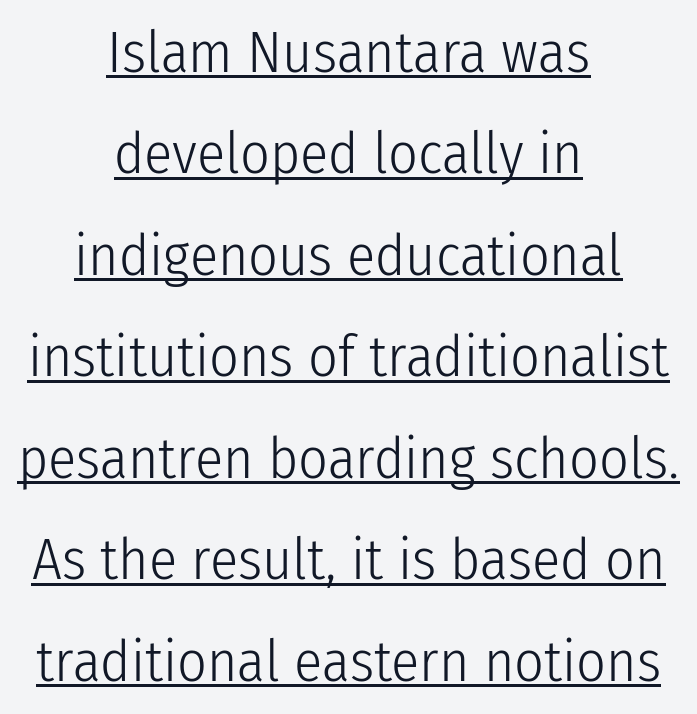
Caption: multi-line text, centered on the measure. Quick note: underline on. This is the regular roman posture of the typeface. A typesetter would call this proportional, since set widths differ per character.
